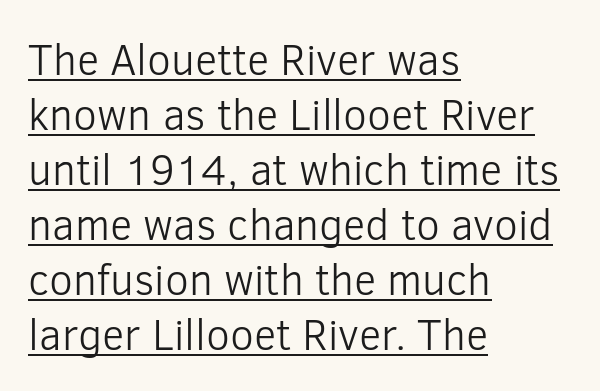
The image shows 43 px light sans-serif type, upright; set left-aligned, normal line spacing (1.28x), normal letter spacing, underlined; low stroke contrast and a medium x-height.
